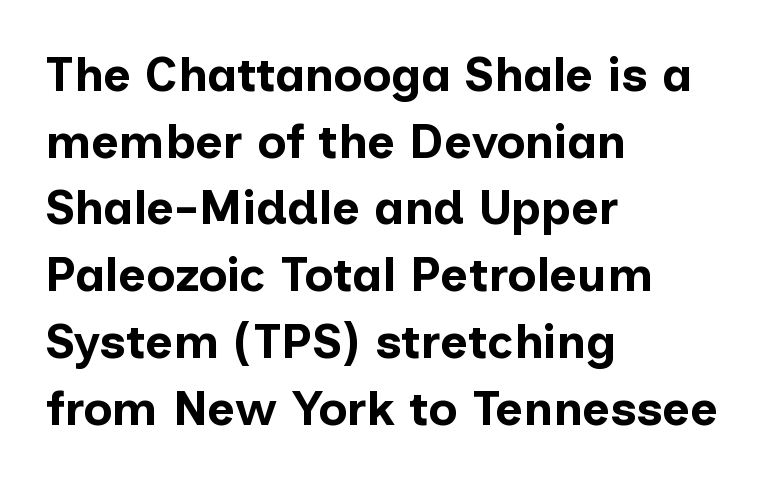
This sample has the flowing, uneven cadence of proportional lettering. Spacing between characters is what you'd get straight out of the box. The lines are quadded left. Designer's note — italics off, roman on. On the weight axis this lands at bold, roughly 700.
